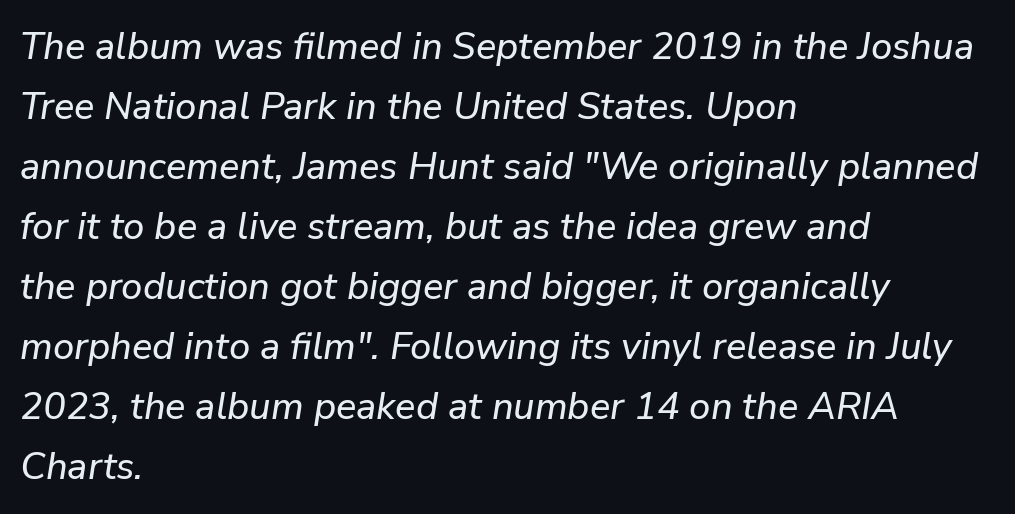
A normal amount of white space separates one row of letters from the next. The type is set solid horizontally, with unmodified tracking. Unmarked baselines from the first word to the last. Posture: slanted.
